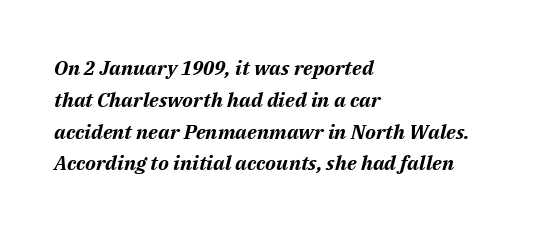
Notice how descenders clear the ascenders below comfortably — that's standard leading. Compared with a centered layout, this one pins lines to the left instead. Does extra space separate the letters? No, they use regular spacing. The specimen reads as italic at a glance. Check the space under the baseline: it is left empty. Summary of weight: heavy, a full bold.
